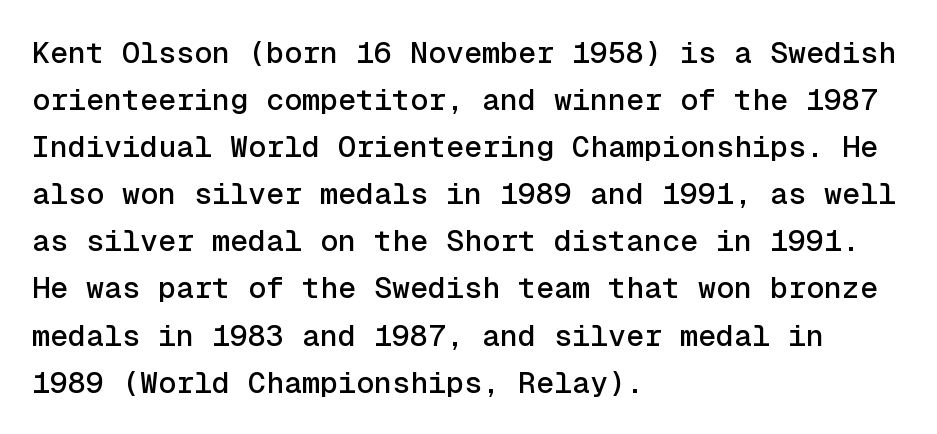
{"serif": "no", "italic": "no", "width": "normal", "x_height": "medium", "monospaced": "yes", "underline": "no", "align": "left", "line_spacing": "normal", "line_spacing_ratio": 1.57, "letter_spacing": "normal", "letter_spacing_em": 0.0, "glyph_px": 30}
